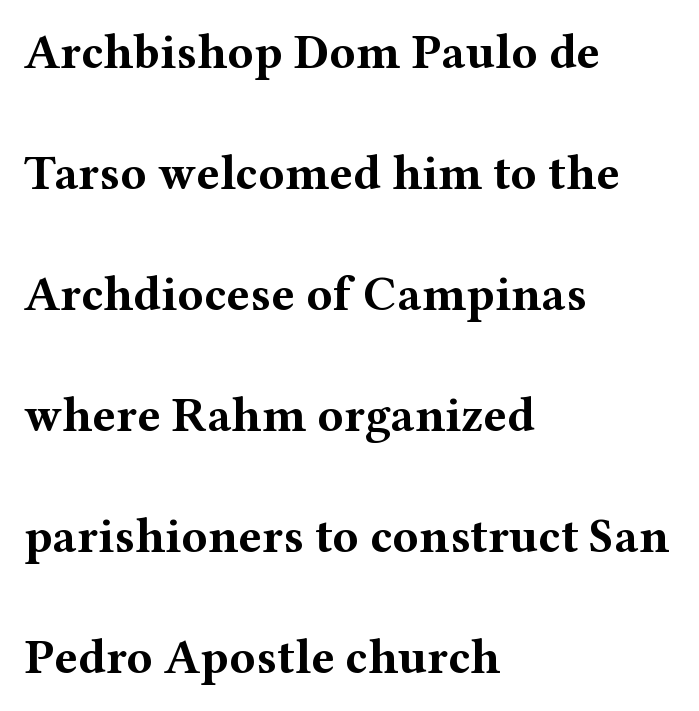
{"serif": "yes", "italic": "no", "bold": "yes", "weight": "bold", "width": "wide", "stroke_contrast": "medium", "x_height": "medium", "monospaced": "no", "underline": "no", "align": "left", "line_spacing": "loose", "line_spacing_ratio": 2.47, "letter_spacing": "normal", "letter_spacing_em": 0.0, "glyph_px": 49}
